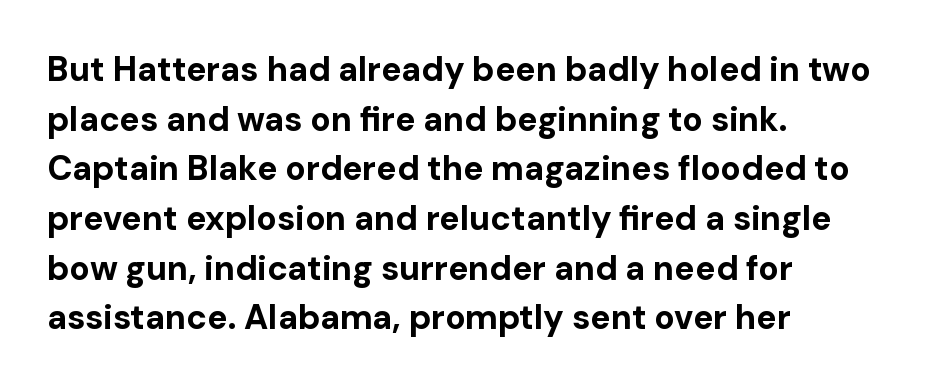
{"serif": "no", "italic": "no", "bold": "yes", "weight": "bold", "width": "normal", "stroke_contrast": "low", "x_height": "medium", "monospaced": "no", "underline": "no", "align": "left", "line_spacing": "normal", "line_spacing_ratio": 1.46, "letter_spacing": "normal", "letter_spacing_em": 0.0, "glyph_px": 34}
